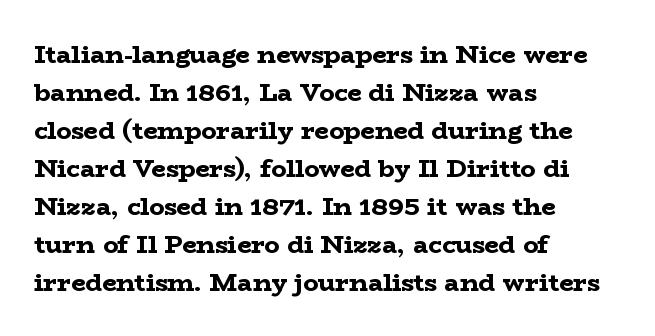
Q: Is the text bold? A: Yes.
Q: Is the text italic (slanted)? A: No, it is upright.
Q: Is the text underlined? A: No.
Q: How is the paragraph aligned? A: Left-aligned.
Q: Is the spacing between letters normal or unusually wide? A: Normal.
Q: Is the spacing between lines tight, normal or loose? A: Normal.
